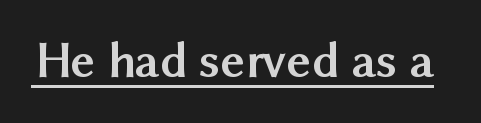
Q: Is the text bold? A: Yes.
Q: Is the text italic (slanted)? A: No, it is upright.
Q: Is the typeface a serif or a sans-serif typeface? A: Sans-serif.
Q: Is the text underlined? A: Yes.
Q: Is the spacing between letters normal or unusually wide? A: Normal.
Q: Width (condensed, normal, or wide)? A: Normal.
Q: Stroke contrast? A: Medium.
Q: x-height? A: Medium.
Q: Monospaced? A: No.
